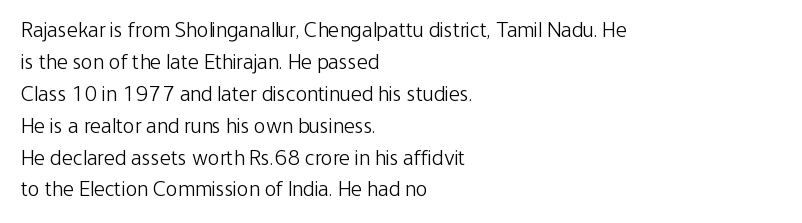
{"italic": "no", "bold": "no", "underline": "no", "align": "left", "line_spacing": "normal", "line_spacing_ratio": 1.45, "letter_spacing": "normal", "letter_spacing_em": 0.0, "glyph_px": 22}
